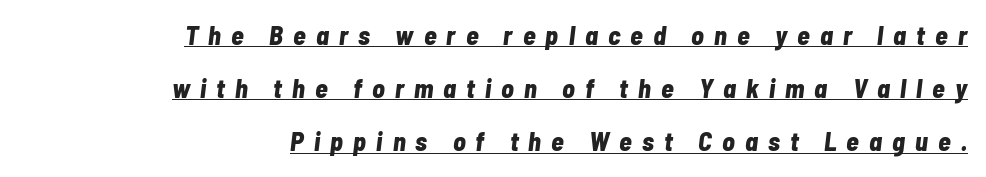
The horizontal fit of the characters is loose and conspicuously gappy. Notice the wide empty band between every row — that's loose leading. The text block is weighted toward the right margin, trailing off unevenly leftward. Emphasis by weight is at full strength: bold. Descenders here cross a horizontal rule under the line.
